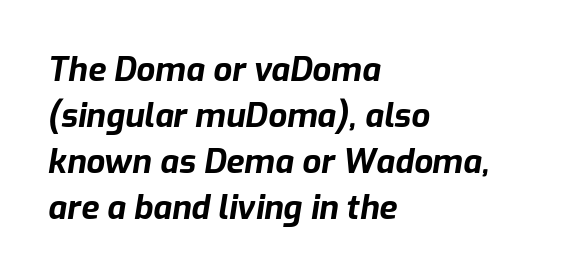
Q: Is the text bold? A: Yes.
Q: Is the text italic (slanted)? A: Yes, it leans right by about 9 degrees.
Q: Is the text underlined? A: No.
Q: How is the paragraph aligned? A: Left-aligned.
Q: Is the spacing between letters normal or unusually wide? A: Normal.
Q: Is the spacing between lines tight, normal or loose? A: Normal.
Q: Width (condensed, normal, or wide)? A: Normal.
Q: Stroke contrast? A: Low.
Q: x-height? A: Medium.
Q: Monospaced? A: No.
